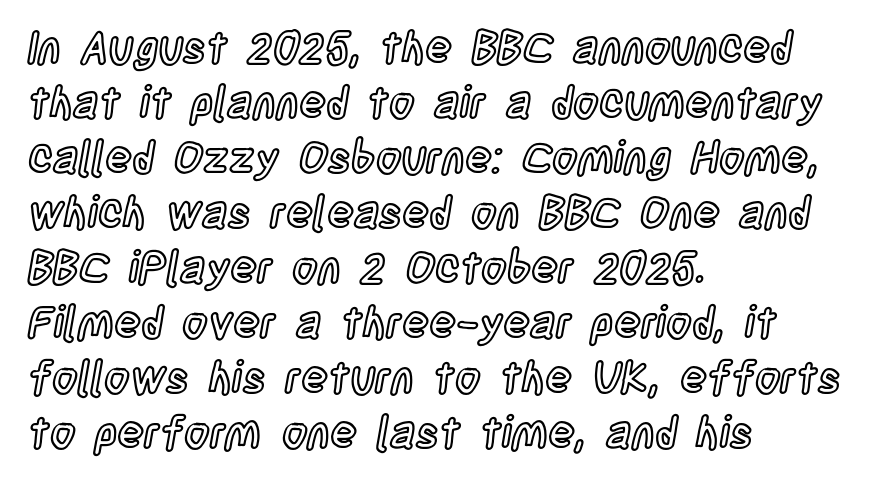
Q: Is the text italic (slanted)? A: Yes.
Q: Is the text underlined? A: No.
Q: How is the paragraph aligned? A: Left-aligned.
Q: Is the spacing between letters normal or unusually wide? A: Normal.
Q: Is the spacing between lines tight, normal or loose? A: Normal.
Q: Width (condensed, normal, or wide)? A: Condensed.
Q: x-height? A: Large.
Q: Monospaced? A: No.
